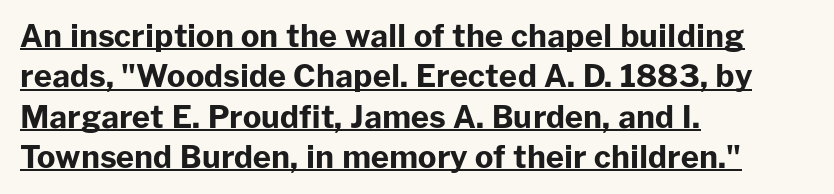
Type style note: lacks serifs. The horizontal fit of the characters is conventional and even. A rule runs beneath these lines of type. Baseline-to-baseline distance is the conventional proportion of letter height.
